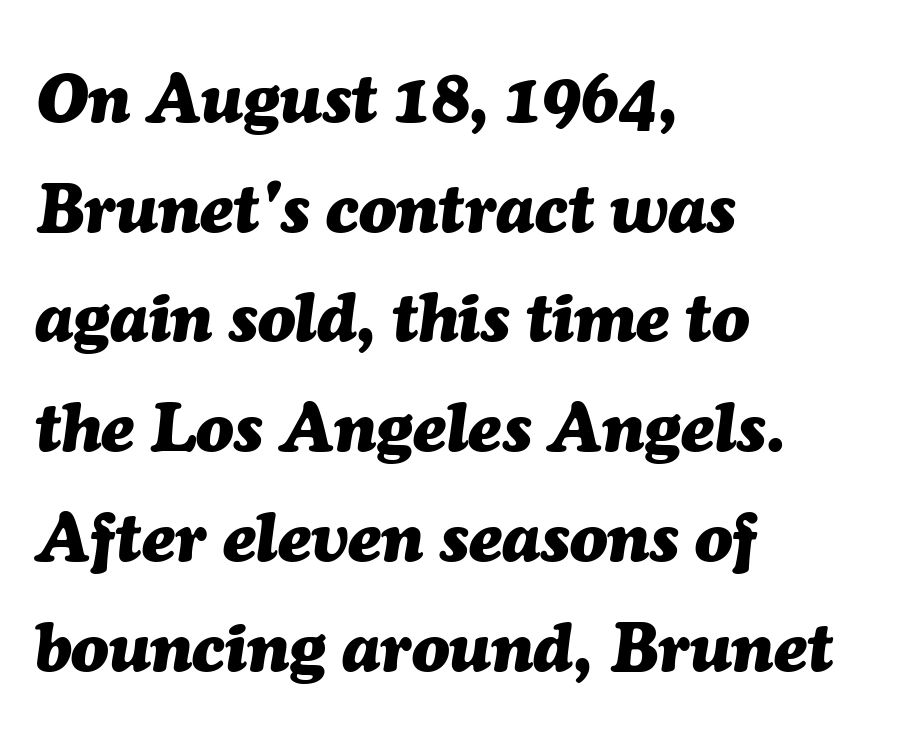
Q: Is the text bold? A: Yes.
Q: Is the text italic (slanted)? A: Yes, it leans right by about 7 degrees.
Q: Is the text underlined? A: No.
Q: How is the paragraph aligned? A: Left-aligned.
Q: Is the spacing between letters normal or unusually wide? A: Normal.
Q: Is the spacing between lines tight, normal or loose? A: Normal.
Q: Width (condensed, normal, or wide)? A: Normal.
Q: Stroke contrast? A: Medium.
Q: x-height? A: Medium.
Q: Monospaced? A: No.
